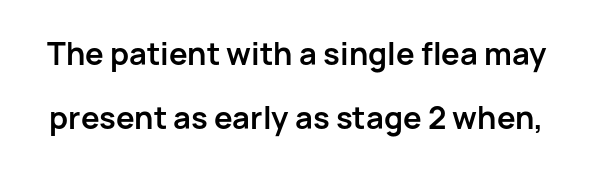
{"serif": "no", "italic": "no", "bold": "yes", "weight": "semibold", "width": "normal", "stroke_contrast": "low", "x_height": "medium", "monospaced": "no", "underline": "no", "line_spacing": "loose", "line_spacing_ratio": 2.07, "letter_spacing": "normal", "letter_spacing_em": 0.0, "glyph_px": 31}
